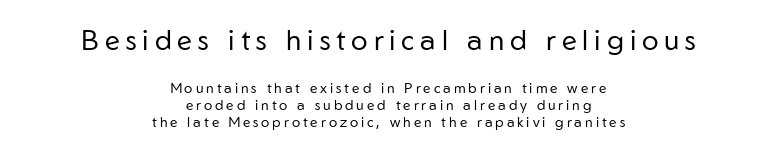
The letters stand upright; this is a roman face. Vertical stems look standard width or narrower in stroke. You could only call the tracking loose — the letters float apart. Serif or sans? Sans — the stroke terminals are bare.
